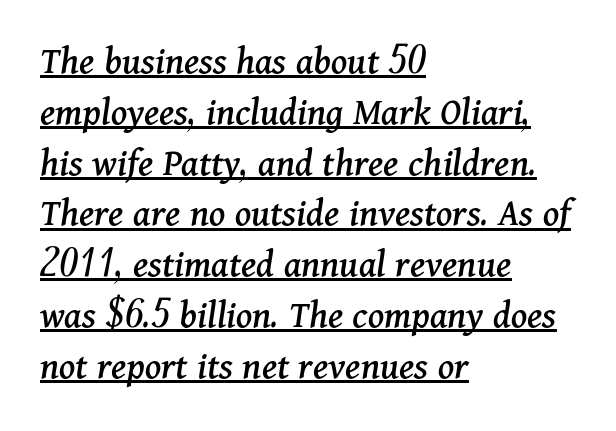
Q: Is the text italic (slanted)? A: Yes, it leans right by about 11 degrees.
Q: Is the typeface a serif or a sans-serif typeface? A: Serif.
Q: Is the text underlined? A: Yes.
Q: How is the paragraph aligned? A: Left-aligned.
Q: Is the spacing between letters normal or unusually wide? A: Normal.
Q: Is the spacing between lines tight, normal or loose? A: Normal.
Q: Width (condensed, normal, or wide)? A: Normal.
Q: Stroke contrast? A: Medium.
Q: x-height? A: Medium.
Q: Monospaced? A: No.
